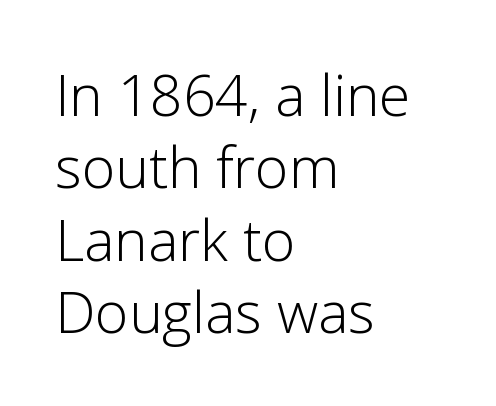
{"serif": "no", "italic": "no", "bold": "no", "weight": "light", "width": "normal", "stroke_contrast": "low", "x_height": "medium", "monospaced": "no", "underline": "no", "align": "left", "line_spacing": "normal", "line_spacing_ratio": 1.27, "letter_spacing": "normal", "letter_spacing_em": 0.0, "glyph_px": 57}
